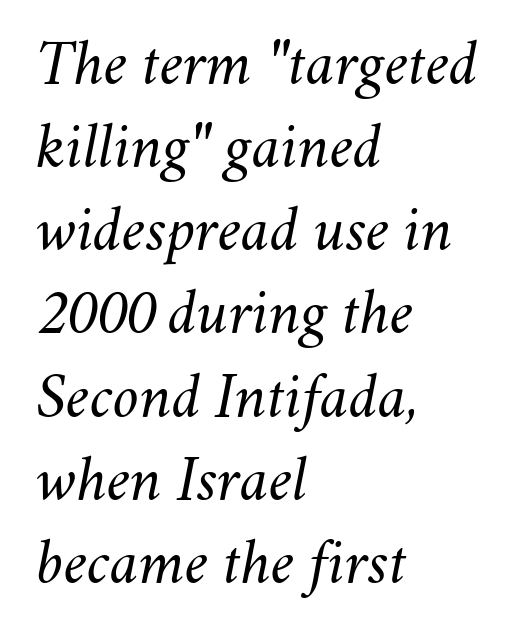
Q: Is the text bold? A: No.
Q: Is the text italic (slanted)? A: Yes, it leans right by about 11 degrees.
Q: Is the text underlined? A: No.
Q: How is the paragraph aligned? A: Left-aligned.
Q: Is the spacing between letters normal or unusually wide? A: Normal.
Q: Is the spacing between lines tight, normal or loose? A: Normal.
Q: Width (condensed, normal, or wide)? A: Normal.
Q: Stroke contrast? A: Medium.
Q: x-height? A: Small.
Q: Monospaced? A: No.
